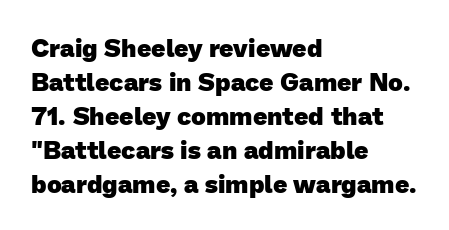
Horizontally, the lines are justified to the leading edge only. You could call the tracking neutral — neither tight nor loose. A bare baseline throughout the passage. Summary of vertical rhythm: regular, with standard interline spacing. The sample has been set heavy, in full bold.
